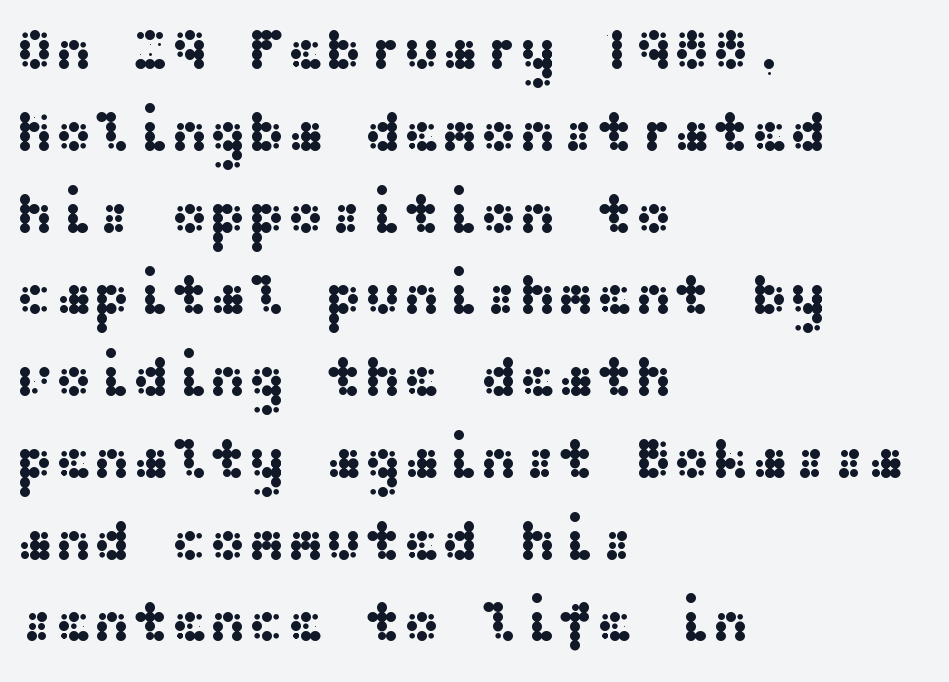
The image shows 58 px wide sans-serif type, upright; set left-aligned, normal line spacing (1.41x), normal letter spacing, not underlined; medium stroke contrast and a medium x-height.
